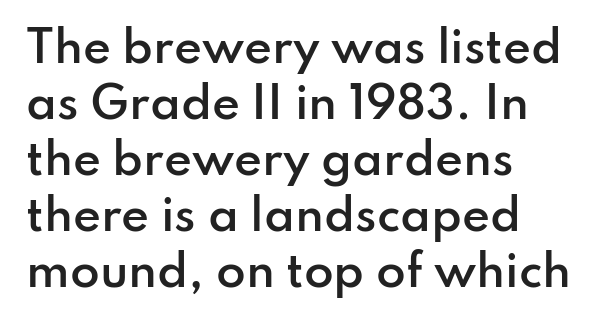
Q: Is the text bold? A: Semi-bold.
Q: Is the text italic (slanted)? A: No, it is upright.
Q: Is the typeface a serif or a sans-serif typeface? A: Sans-serif.
Q: Is the text underlined? A: No.
Q: How is the paragraph aligned? A: Left-aligned.
Q: Is the spacing between letters normal or unusually wide? A: Normal.
Q: Is the spacing between lines tight, normal or loose? A: Normal.
Q: Width (condensed, normal, or wide)? A: Normal.
Q: Stroke contrast? A: Low.
Q: x-height? A: Small.
Q: Monospaced? A: No.
